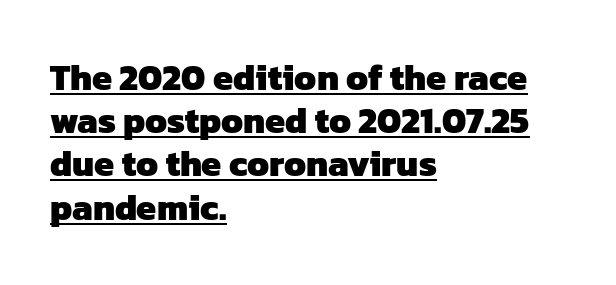
Q: Is the text bold? A: Yes.
Q: Is the typeface a serif or a sans-serif typeface? A: Sans-serif.
Q: Is the text underlined? A: Yes.
Q: How is the paragraph aligned? A: Left-aligned.
Q: Is the spacing between letters normal or unusually wide? A: Normal.
Q: Width (condensed, normal, or wide)? A: Normal.
Q: Stroke contrast? A: Low.
Q: x-height? A: Medium.
Q: Monospaced? A: No.
